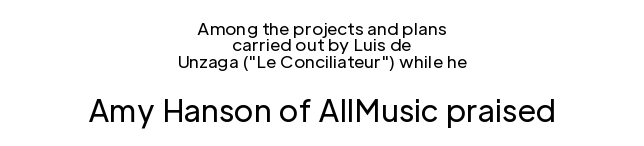
The gaps between neighbouring characters are ordinary and unremarkable. Between these two stacked blocks, the lower one wins on size. These lines huddle together more closely than default settings would place them. Think standard paragraph weight, or any step lighter than that.
